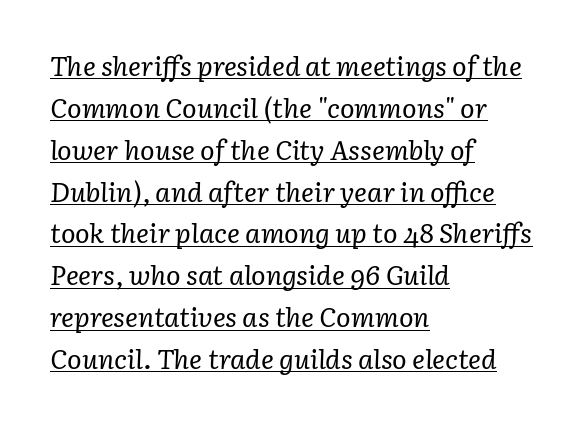
The image shows 27 px text type, italic (leaning right); set left-aligned, normal line spacing (1.55x), normal letter spacing, underlined.
